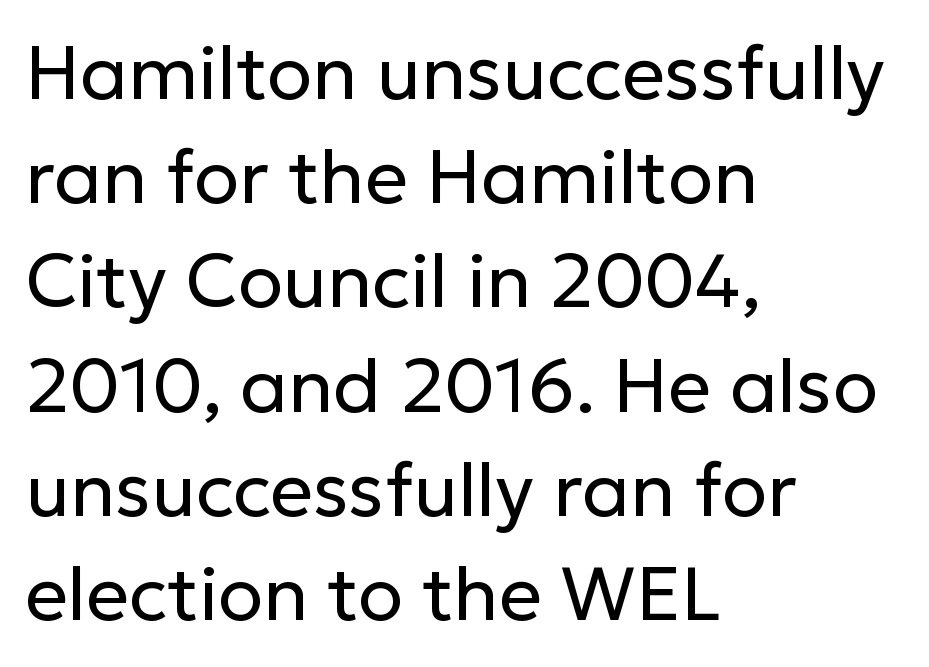
{"serif": "no", "italic": "no", "bold": "no", "weight": "regular", "width": "normal", "stroke_contrast": "low", "x_height": "medium", "monospaced": "no", "underline": "no", "align": "left", "line_spacing": "normal", "line_spacing_ratio": 1.39, "letter_spacing": "normal", "letter_spacing_em": 0.0, "glyph_px": 75}
